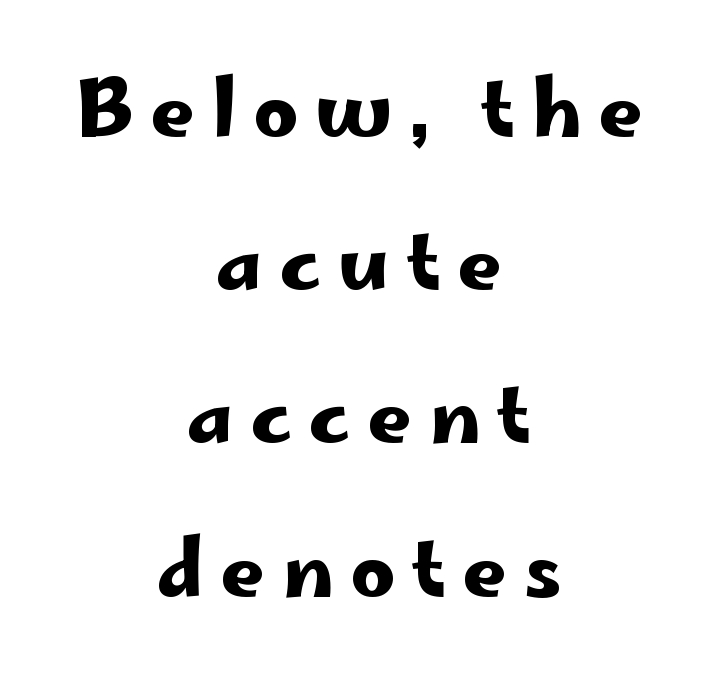
The image shows 77 px wide sans-serif type, upright; set centered, loose line spacing (1.99x), unusually wide letter spacing (+0.22 em), not underlined; low stroke contrast and a small x-height.
